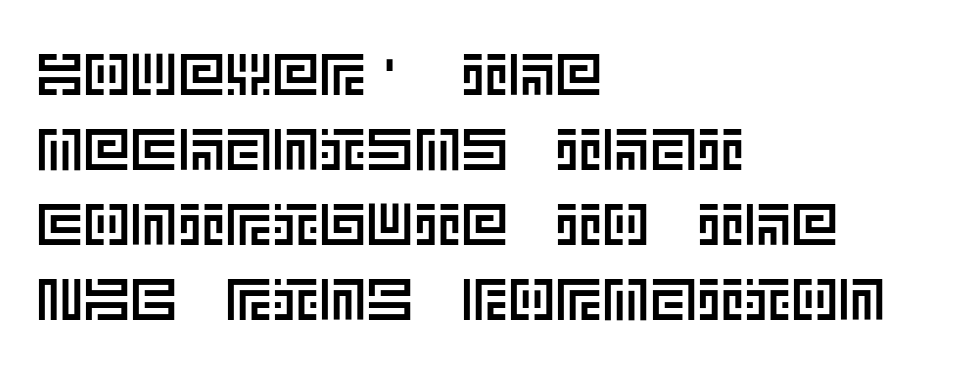
The image shows 59 px text type, upright; set left-aligned, normal line spacing (1.27x), normal letter spacing, not underlined; a large x-height.
